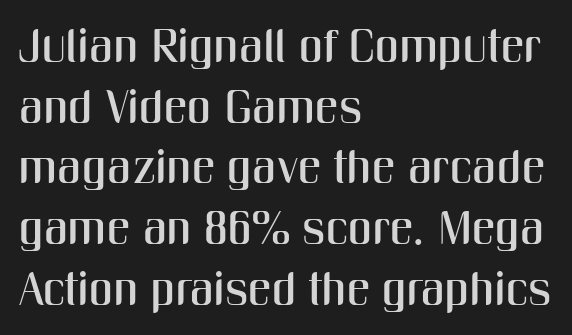
Reading down the column, the eye jumps a familiar distance to each next line. Check the space under the baseline: it is left empty. Characters remain perfectly vertical along every line. Each line starts at the same left margin while the right side varies.
